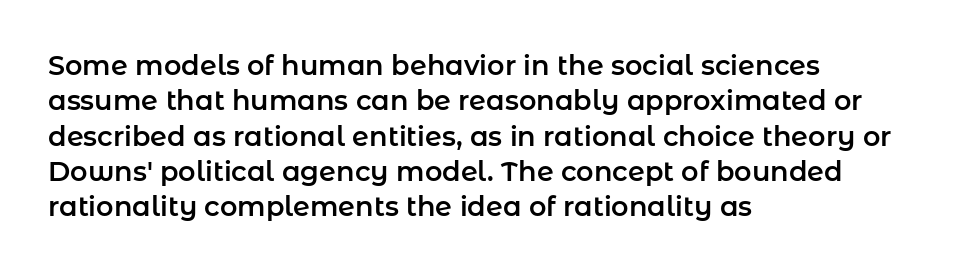
Interline gaps are of average width in this sample. The axis of the letterforms is exactly vertical. Casual observation: everything's shoved over to the left. These lines keep a tight, regular rhythm from letter to letter. Unmarked baselines from the first word to the last.
